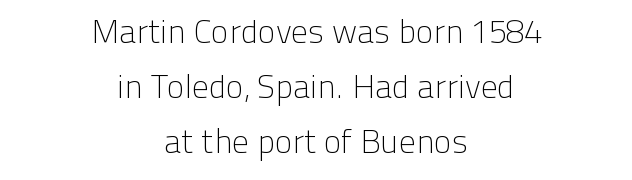
Q: Is the text bold? A: No.
Q: Is the text italic (slanted)? A: No, it is upright.
Q: Is the typeface a serif or a sans-serif typeface? A: Sans-serif.
Q: Is the text underlined? A: No.
Q: How is the paragraph aligned? A: Centered.
Q: Is the spacing between letters normal or unusually wide? A: Normal.
Q: Is the spacing between lines tight, normal or loose? A: Normal.
Q: Width (condensed, normal, or wide)? A: Normal.
Q: Stroke contrast? A: Low.
Q: x-height? A: Medium.
Q: Monospaced? A: No.
